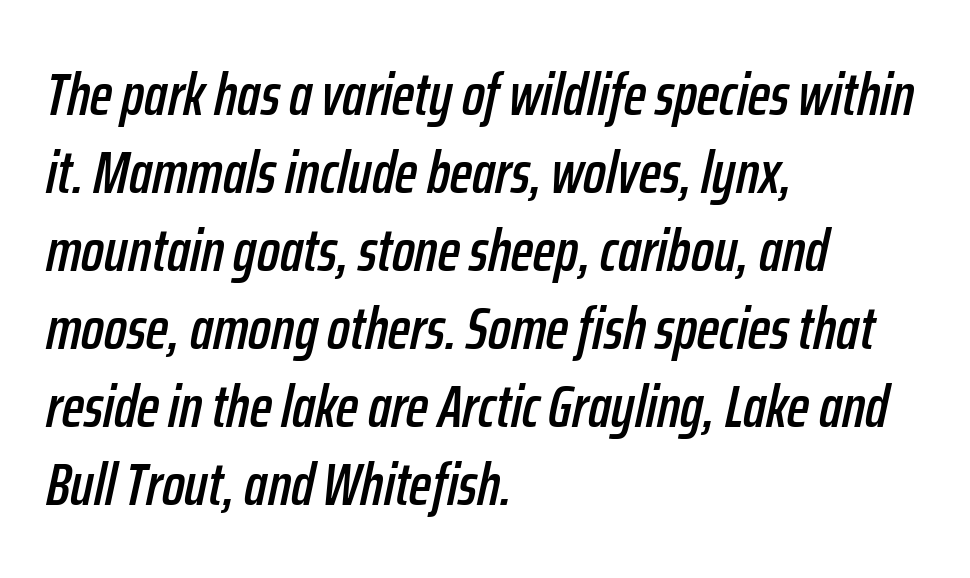
Q: Is the text italic (slanted)? A: Yes, it leans right by about 12 degrees.
Q: Is the text underlined? A: No.
Q: How is the paragraph aligned? A: Left-aligned.
Q: Is the spacing between letters normal or unusually wide? A: Normal.
Q: Is the spacing between lines tight, normal or loose? A: Normal.
Q: Width (condensed, normal, or wide)? A: Condensed.
Q: Stroke contrast? A: Low.
Q: x-height? A: Medium.
Q: Monospaced? A: No.
